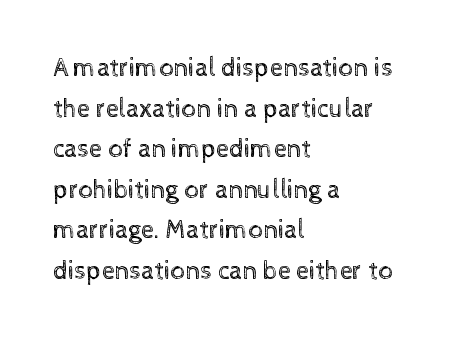
The image shows 26 px text type, upright; set left-aligned, normal line spacing (1.56x), normal letter spacing, not underlined.
